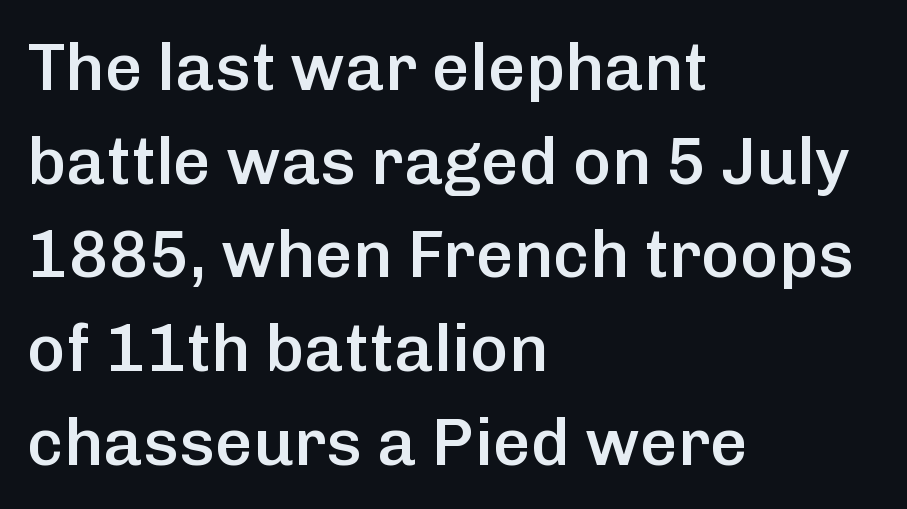
The image shows 66 px semibold sans-serif type, upright; set left-aligned, normal line spacing (1.42x), normal letter spacing, not underlined; low stroke contrast and a medium x-height.
